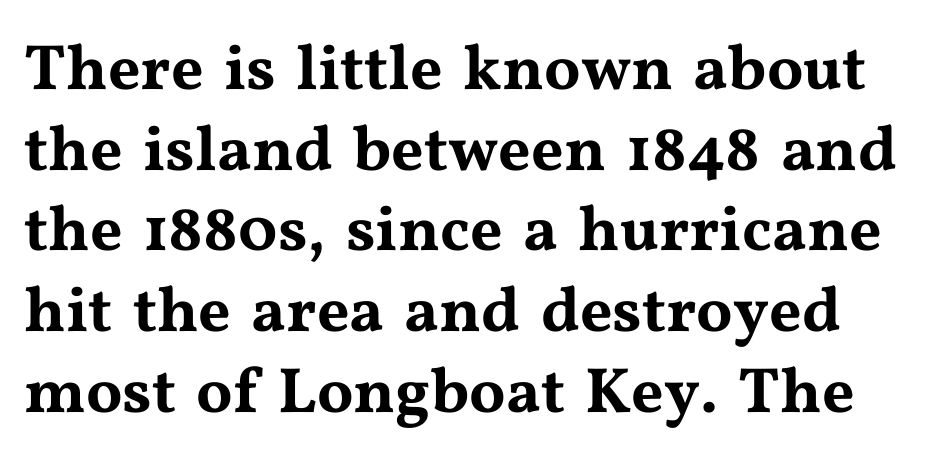
The image shows 64 px wide serif type, upright; set normal line spacing (1.26x), normal letter spacing, not underlined; medium stroke contrast and a medium x-height.
